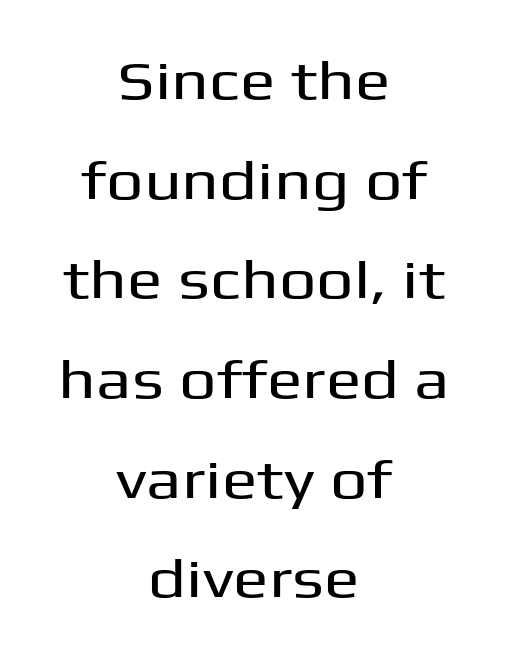
The image shows 53 px wide sans-serif type, upright; set centered, line spacing 1.88x, normal letter spacing, not underlined; medium stroke contrast and a medium x-height.
